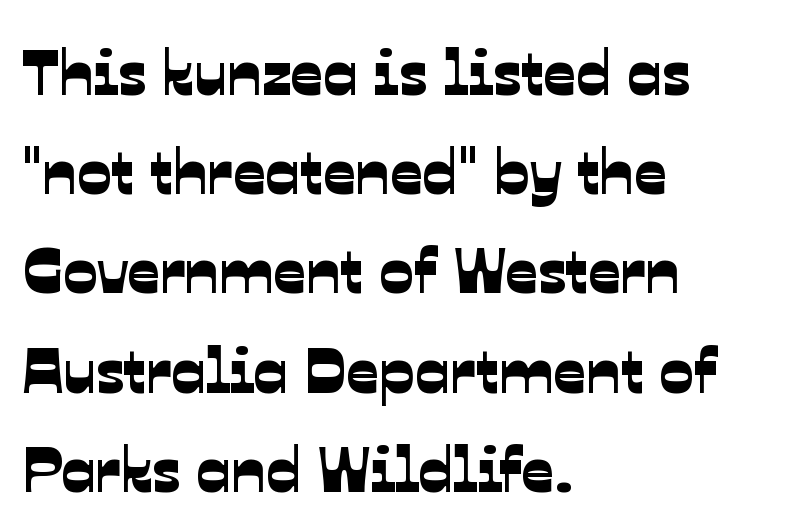
The image shows 64 px sans-serif type; set left-aligned, normal line spacing (1.55x), normal letter spacing, not underlined; low stroke contrast and a medium x-height.
